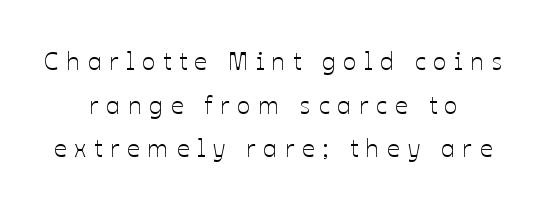
Q: Is the text italic (slanted)? A: No, it is upright.
Q: Is the text underlined? A: No.
Q: How is the paragraph aligned? A: Centered.
Q: Is the spacing between letters normal or unusually wide? A: Unusually wide.
